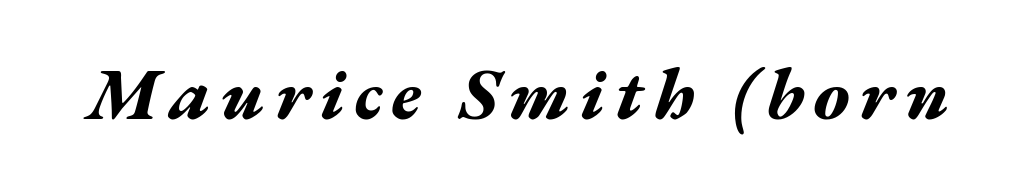
The image shows 74 px bold, wide type, italic (leaning right); set not underlined; medium stroke contrast and a medium x-height.
